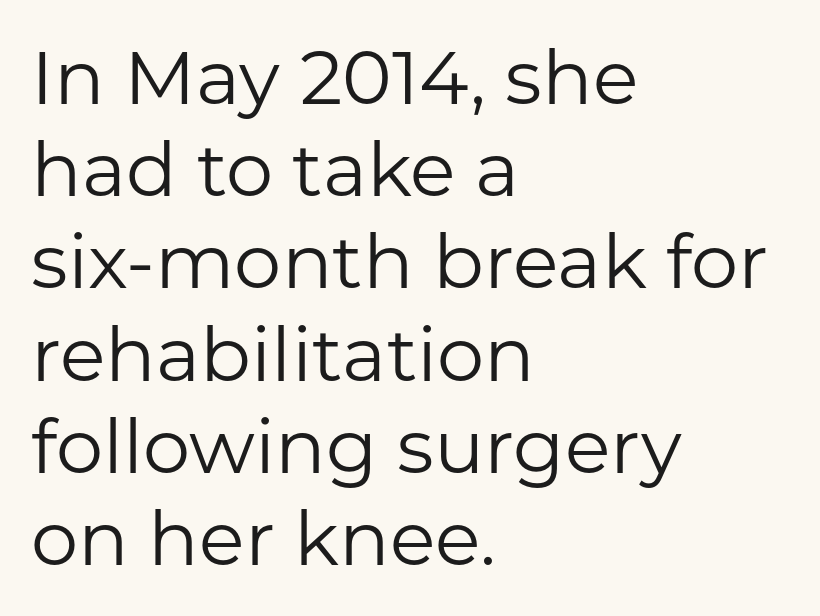
{"serif": "no", "italic": "no", "bold": "no", "weight": "regular", "width": "normal", "stroke_contrast": "low", "x_height": "medium", "monospaced": "no", "underline": "no", "align": "left", "line_spacing_ratio": 1.23, "letter_spacing": "normal", "letter_spacing_em": 0.0, "glyph_px": 75}
